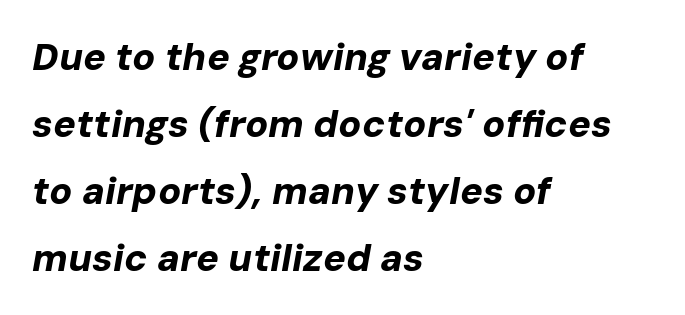
Here the glyphs are tracked normally, forming tight word shapes. Horizontal alignment here is leftward, the default for most running prose. This is oblique type, the kind used for emphasis or titles. Anything drawn beneath the words? Only blank space. The glyphs have the mass of a bold cut. Looks like regular typesetting: each glyph gets only the width it needs.
